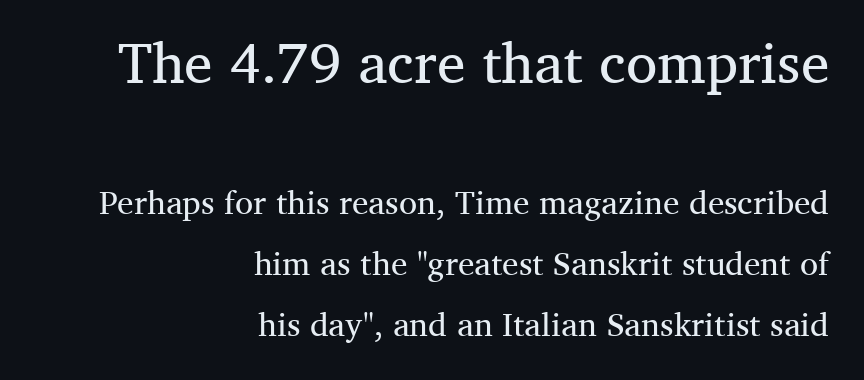
Q: Is the text bold? A: No.
Q: Is the text italic (slanted)? A: No, it is upright.
Q: Is the typeface a serif or a sans-serif typeface? A: Serif.
Q: Is the text underlined? A: No.
Q: How is the paragraph aligned? A: Right-aligned.
Q: Is the spacing between letters normal or unusually wide? A: Normal.
Q: Which block of text is set in a larger size, the first (top) or the second (bottom)? A: The first (top) one.
Q: Width (condensed, normal, or wide)? A: Normal.
Q: Stroke contrast? A: Medium.
Q: x-height? A: Medium.
Q: Monospaced? A: No.
